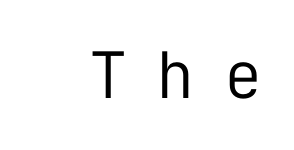
The image shows 64 px regular-weight sans-serif type, upright, monospaced; set unusually wide letter spacing (+0.45 em), not underlined; low stroke contrast and a medium x-height.
